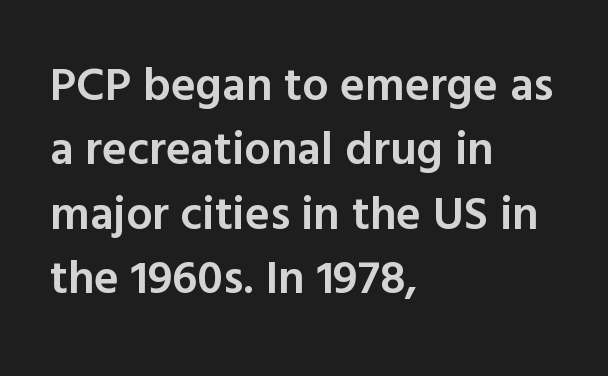
{"serif": "no", "italic": "no", "bold": "semi", "weight": "semibold", "width": "normal", "x_height": "medium", "monospaced": "no", "underline": "no", "align": "left", "line_spacing": "normal", "line_spacing_ratio": 1.37, "letter_spacing": "normal", "letter_spacing_em": 0.0, "glyph_px": 47}
